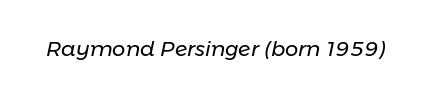
Compared with typical body copy, the letter spacing here is the same. Anything drawn beneath the words? Only blank space. Is this a heavy cut? Hardly; it is regular or lighter. A typesetter would mark this as italic.
